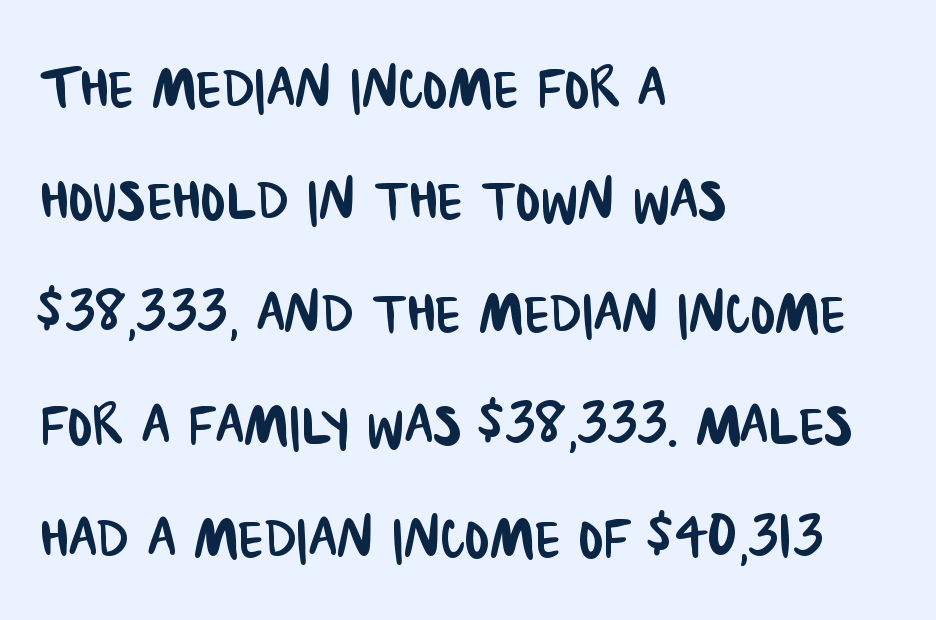
Q: Is the typeface a serif or a sans-serif typeface? A: Sans-serif.
Q: Is the text underlined? A: No.
Q: How is the paragraph aligned? A: Left-aligned.
Q: Is the spacing between letters normal or unusually wide? A: Normal.
Q: Is the spacing between lines tight, normal or loose? A: Normal.
Q: Width (condensed, normal, or wide)? A: Condensed.
Q: Stroke contrast? A: Low.
Q: x-height? A: Large.
Q: Monospaced? A: No.
